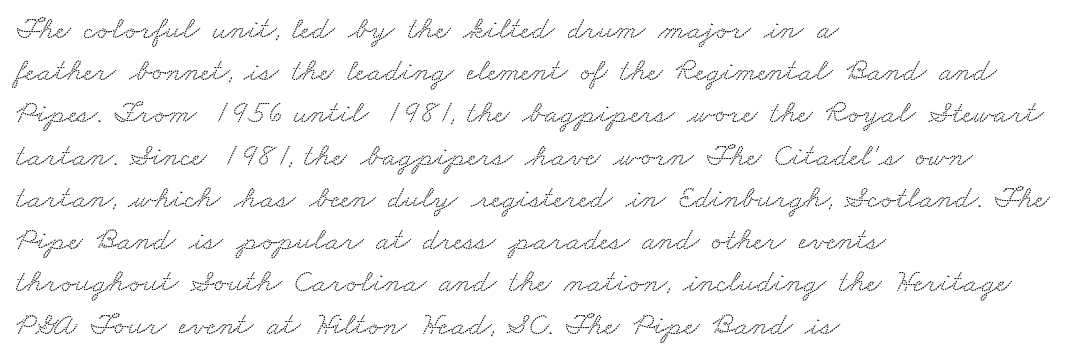
This sample uses plain, unmodified letter spacing. Vertical spacing — default. The letters advance in unequal steps, a hallmark of proportional type. Has an underline been added? It has not. Layout note: lines flush left.
